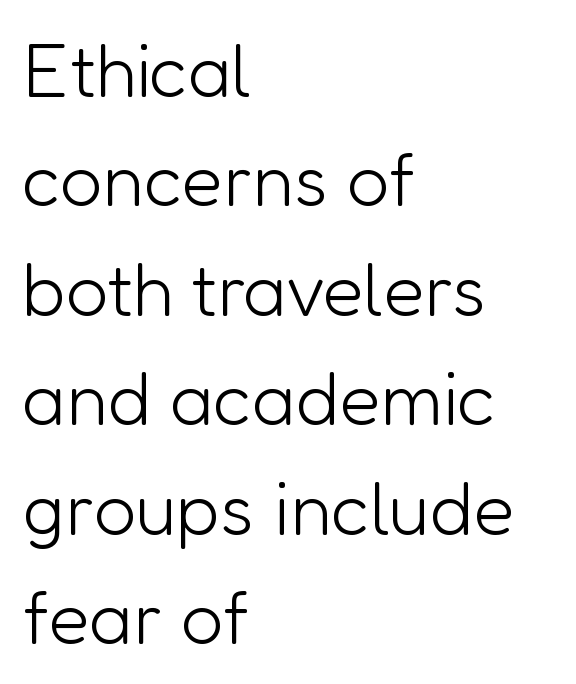
The characters display no serif detailing; their extremities are plain. The face looks like a standard text weight, possibly lighter. Quick note: not italic, upright. Think of a printed novel: that variable character pitch is what you see here.
